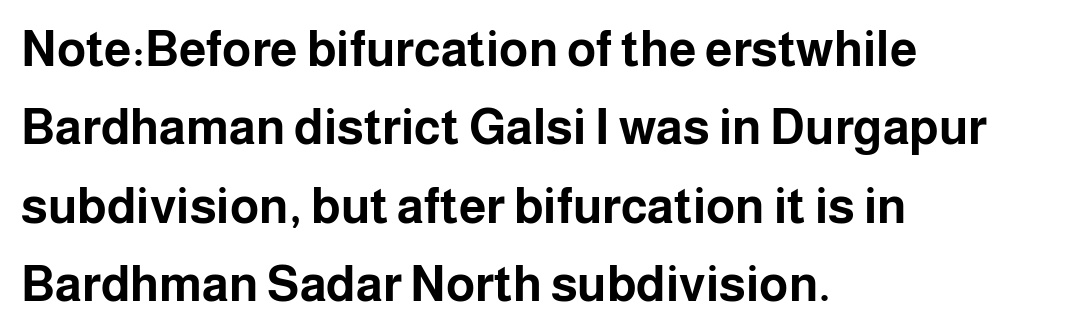
{"serif": "no", "italic": "no", "bold": "yes", "weight": "bold", "width": "normal", "stroke_contrast": "low", "x_height": "medium", "monospaced": "no", "underline": "no", "align": "left", "line_spacing": "normal", "line_spacing_ratio": 1.6, "letter_spacing": "normal", "letter_spacing_em": 0.0, "glyph_px": 49}
